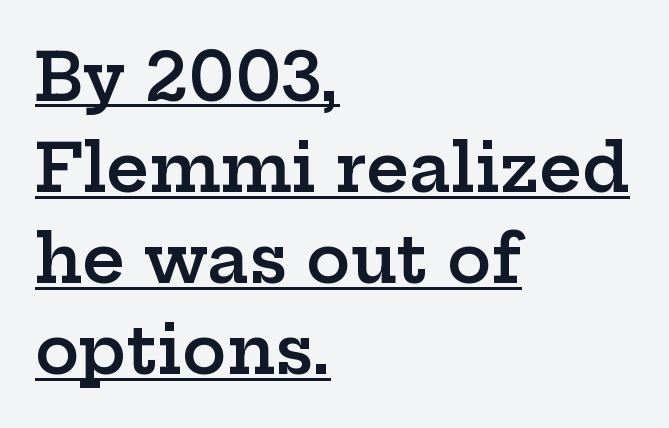
The rendering shows small feet on the letterforms — a serif design. Do the letters lean? They stand straight. Varying glyph widths throughout — classic text-font behaviour. Interline gaps are of average width in this sample. Each line of the rendering has a horizontal stroke beneath the glyphs. Is the letter spacing exaggerated? No — it looks like the ordinary default.
